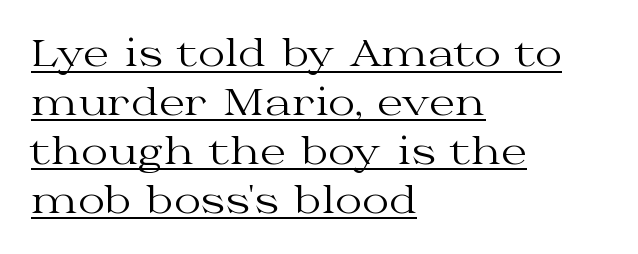
The image shows 37 px regular-weight, wide serif type, upright; set left-aligned, normal line spacing (1.32x), normal letter spacing, underlined; medium stroke contrast and a medium x-height.
